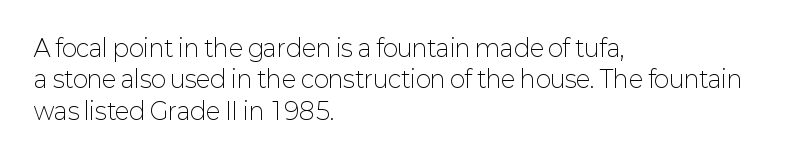
The image shows 23 px text type, upright; set left-aligned, normal line spacing (1.36x), normal letter spacing, not underlined.
